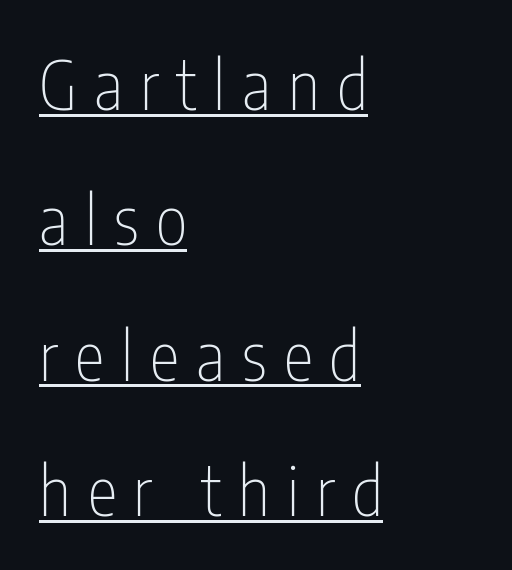
This rendering uses left alignment, leaving the right contour irregular. Note the varied advance widths — an 'i' is clearly narrower than an 'm'. This rendering widens character spacing well past its baseline value. A rule runs beneath these lines of type. Caption: face not bold, strokes unweighted. Line spacing here is loose.
